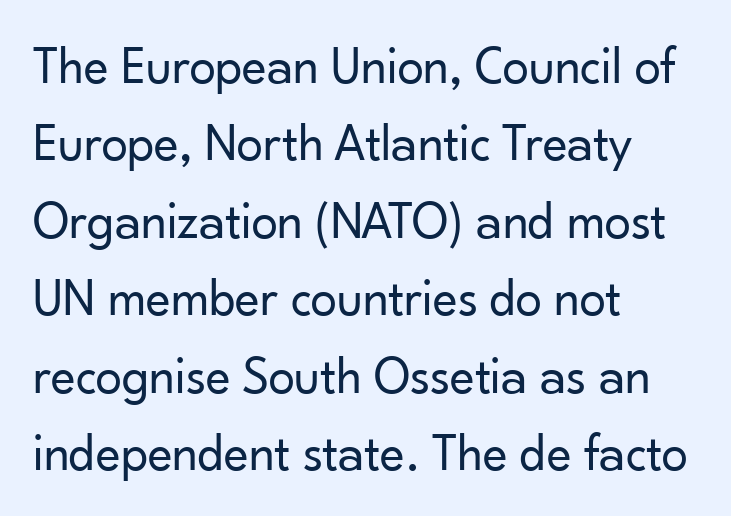
The image shows 53 px regular-weight sans-serif type, upright; set left-aligned, normal line spacing (1.46x), normal letter spacing, not underlined; low stroke contrast and a small x-height.
